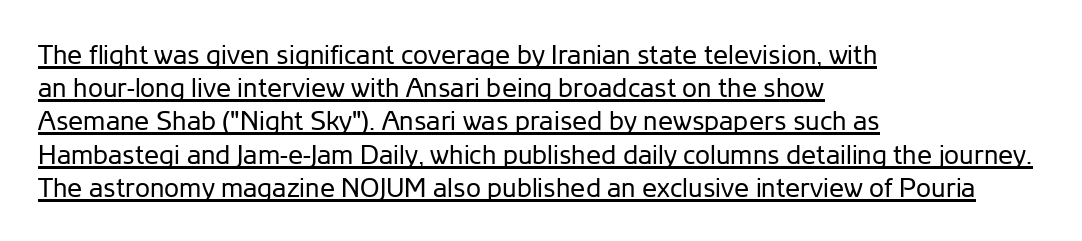
Q: Is the text bold? A: No.
Q: Is the text italic (slanted)? A: No, it is upright.
Q: Is the text underlined? A: Yes.
Q: How is the paragraph aligned? A: Left-aligned.
Q: Is the spacing between letters normal or unusually wide? A: Normal.
